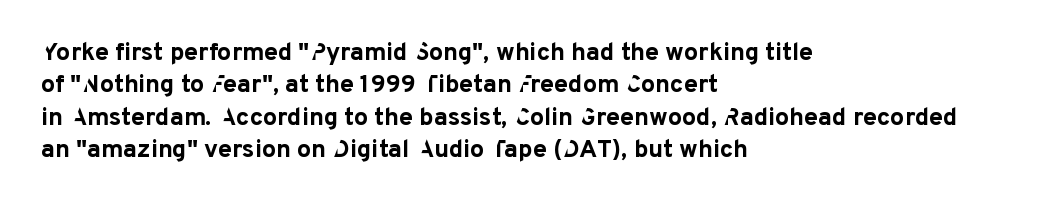
Q: Is the text bold? A: Yes.
Q: Is the text italic (slanted)? A: No, it is upright.
Q: Is the text underlined? A: No.
Q: How is the paragraph aligned? A: Left-aligned.
Q: Is the spacing between letters normal or unusually wide? A: Normal.
Q: Is the spacing between lines tight, normal or loose? A: Normal.
